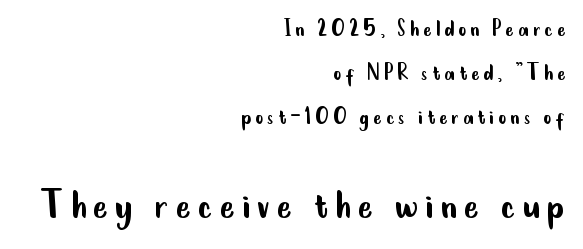
The image shows 44 px regular-weight, condensed sans-serif type, upright; set right-aligned, line spacing 1.76x, not underlined; the second (bottom) block is 1.76x larger; low stroke contrast and a small x-height.
